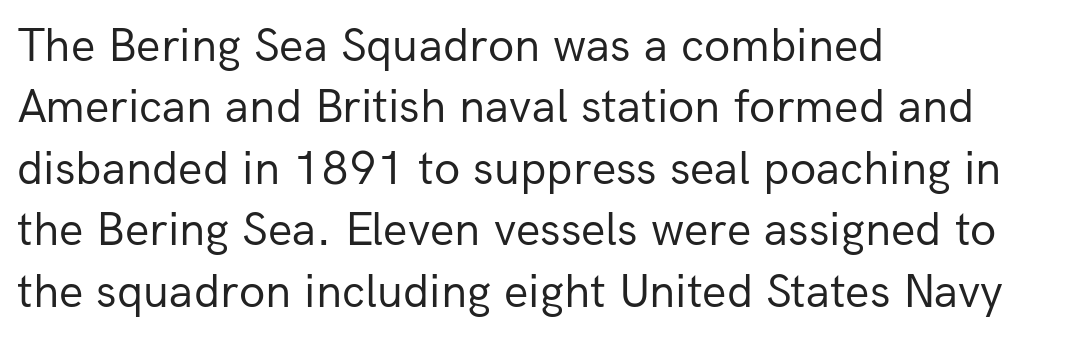
Q: Is the text bold? A: No.
Q: Is the text italic (slanted)? A: No, it is upright.
Q: Is the typeface a serif or a sans-serif typeface? A: Sans-serif.
Q: Is the text underlined? A: No.
Q: How is the paragraph aligned? A: Left-aligned.
Q: Is the spacing between letters normal or unusually wide? A: Normal.
Q: Is the spacing between lines tight, normal or loose? A: Normal.
Q: Width (condensed, normal, or wide)? A: Normal.
Q: Stroke contrast? A: Low.
Q: x-height? A: Medium.
Q: Monospaced? A: No.
